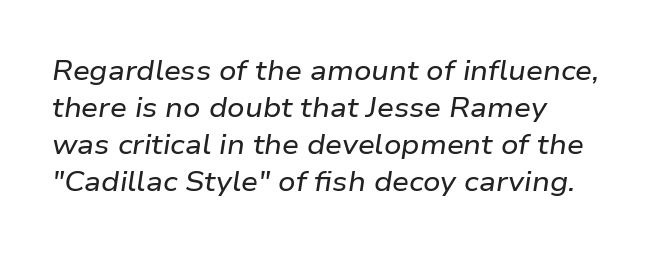
{"italic": "yes", "lean": "right", "slant_degrees": 9, "underline": "no", "align": "left", "line_spacing": "normal", "line_spacing_ratio": 1.37, "letter_spacing": "normal", "letter_spacing_em": 0.0, "glyph_px": 27}
